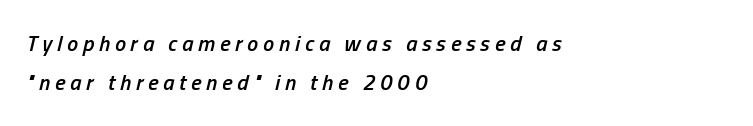
The image shows 22 px text type, italic (leaning right); set left-aligned, line spacing 1.78x, unusually wide letter spacing (+0.22 em), not underlined.
